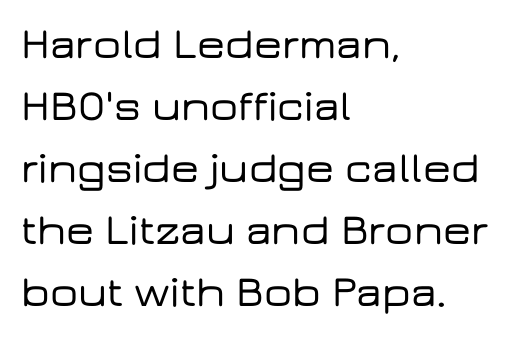
{"serif": "no", "italic": "no", "width": "wide", "stroke_contrast": "low", "x_height": "medium", "monospaced": "no", "underline": "no", "align": "left", "line_spacing": "normal", "line_spacing_ratio": 1.41, "letter_spacing": "normal", "letter_spacing_em": 0.0, "glyph_px": 44}
